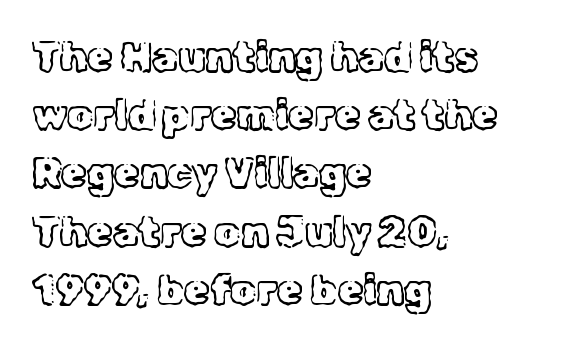
The image shows 41 px light serif type, upright; set left-aligned, normal line spacing (1.42x), normal letter spacing, not underlined; a medium x-height.
